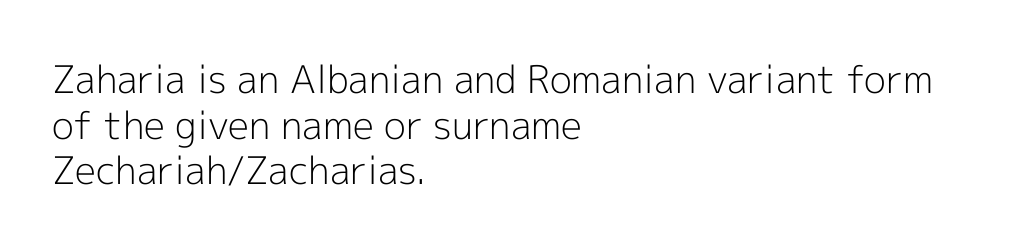
Posture: vertical. Just letters on the line, the space beneath them empty. Left-aligned paragraph, ragged on the right. This rendering leaves character spacing at its baseline value.
